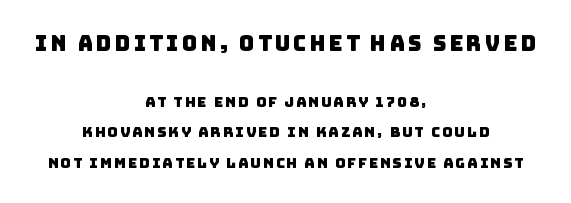
Q: Is the text underlined? A: No.
Q: How is the paragraph aligned? A: Centered.
Q: Is the spacing between lines tight, normal or loose? A: Loose.
Q: Which block of text is set in a larger size, the first (top) or the second (bottom)? A: The first (top) one.
